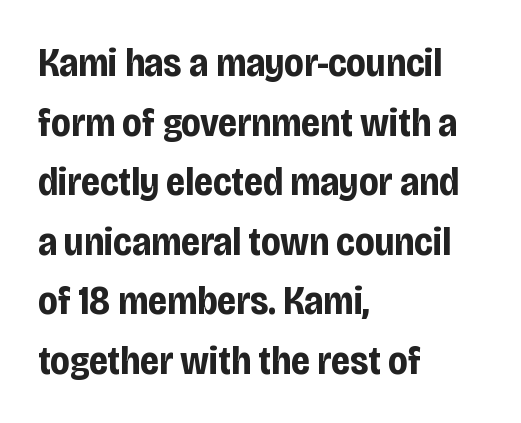
{"serif": "no", "italic": "no", "bold": "yes", "weight": "bold", "width": "condensed", "stroke_contrast": "low", "x_height": "large", "monospaced": "no", "underline": "no", "align": "left", "line_spacing": "normal", "line_spacing_ratio": 1.49, "letter_spacing": "normal", "letter_spacing_em": 0.0, "glyph_px": 40}
